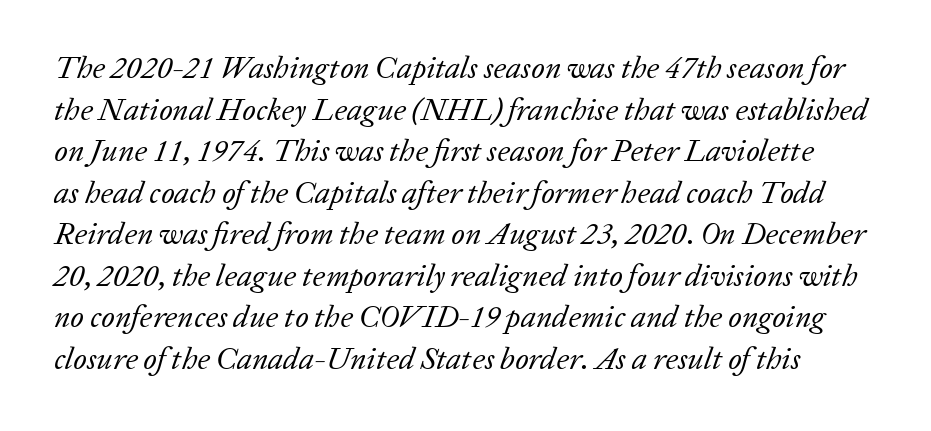
Q: Is the text bold? A: No.
Q: Is the text italic (slanted)? A: Yes, it leans right by about 20 degrees.
Q: Is the typeface a serif or a sans-serif typeface? A: Serif.
Q: Is the text underlined? A: No.
Q: Is the spacing between letters normal or unusually wide? A: Normal.
Q: Is the spacing between lines tight, normal or loose? A: Normal.
Q: Width (condensed, normal, or wide)? A: Normal.
Q: Stroke contrast? A: Low.
Q: x-height? A: Medium.
Q: Monospaced? A: No.
